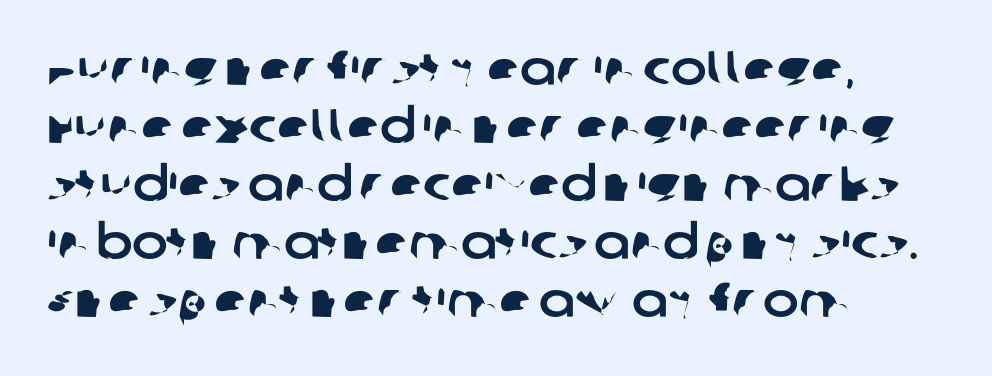
Q: Is the typeface a serif or a sans-serif typeface? A: Sans-serif.
Q: Is the text underlined? A: No.
Q: How is the paragraph aligned? A: Left-aligned.
Q: Is the spacing between letters normal or unusually wide? A: Normal.
Q: Width (condensed, normal, or wide)? A: Normal.
Q: Stroke contrast? A: Low.
Q: x-height? A: Large.
Q: Monospaced? A: No.
